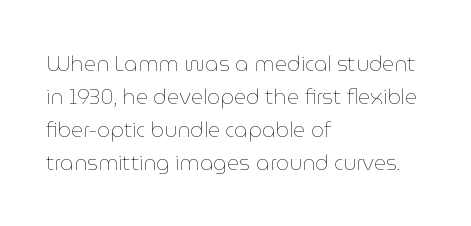
The image shows 21 px text type, upright; set left-aligned, normal line spacing (1.57x), normal letter spacing, not underlined.
